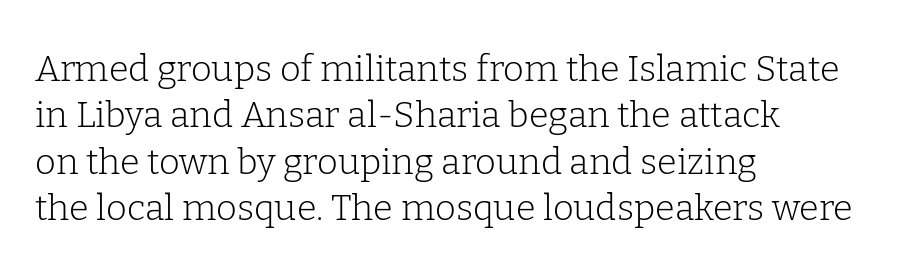
{"serif": "yes", "italic": "no", "bold": "no", "weight": "light", "width": "normal", "stroke_contrast": "low", "x_height": "medium", "monospaced": "no", "underline": "no", "align": "left", "line_spacing": "normal", "line_spacing_ratio": 1.29, "letter_spacing": "normal", "letter_spacing_em": 0.0, "glyph_px": 36}
